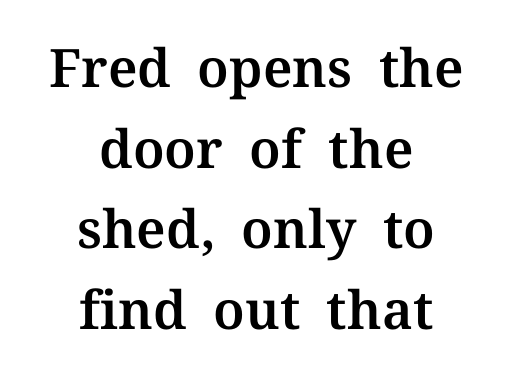
{"serif": "yes", "italic": "no", "width": "normal", "stroke_contrast": "medium", "x_height": "medium", "monospaced": "no", "underline": "no", "align": "center", "line_spacing": "normal", "line_spacing_ratio": 1.52, "letter_spacing": "normal", "letter_spacing_em": 0.0, "glyph_px": 53}
